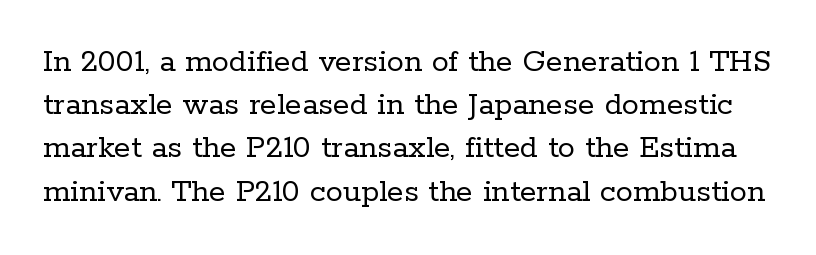
The image shows 34 px regular-weight serif type, upright; set normal line spacing (1.27x), normal letter spacing, not underlined; low stroke contrast and a medium x-height.
